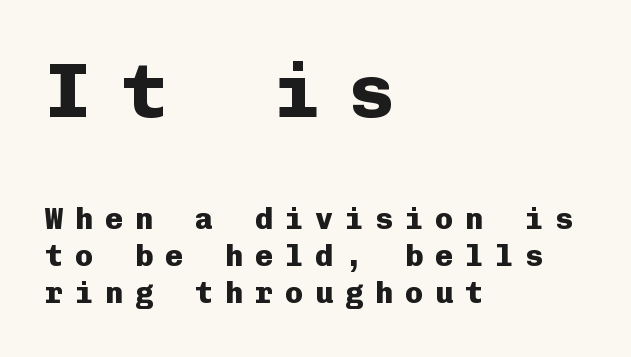
The image shows 76 px heavy sans-serif type, upright, monospaced; set left-aligned, line spacing 1.24x, unusually wide letter spacing (+0.4 em), not underlined; the first (top) block is 2.53x larger; low stroke contrast and a medium x-height.
